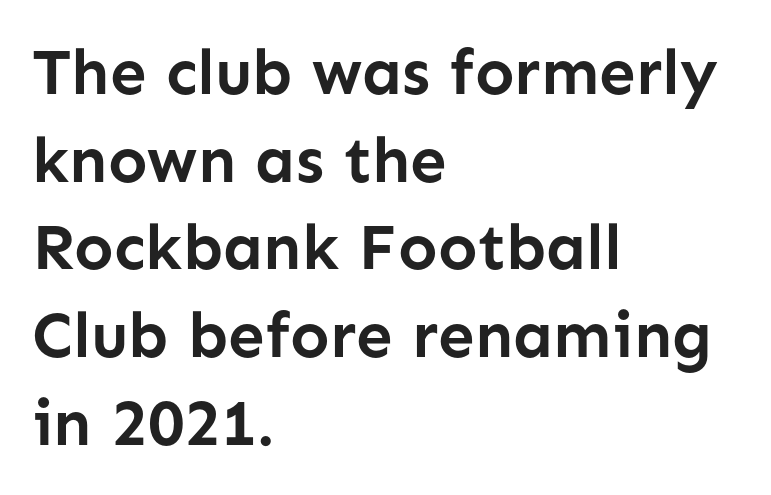
Does extra space separate the letters? No, they use regular spacing. You could not count columns in this text — the font is proportionally spaced. Just letters on the line, the space beneath them empty. Heavy, bold letterforms.
